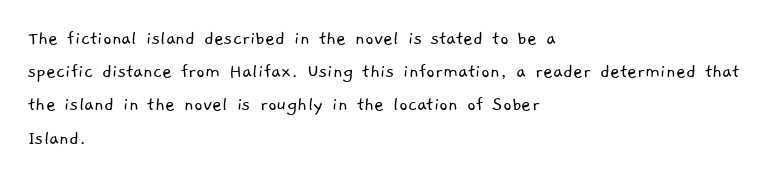
Words appear dense and cohesive because spacing is normal. Ink coverage per letter is moderate at most. A bare baseline throughout the passage. One-word summary of the alignment: left. Baseline-to-baseline distance is the conventional proportion of letter height.
